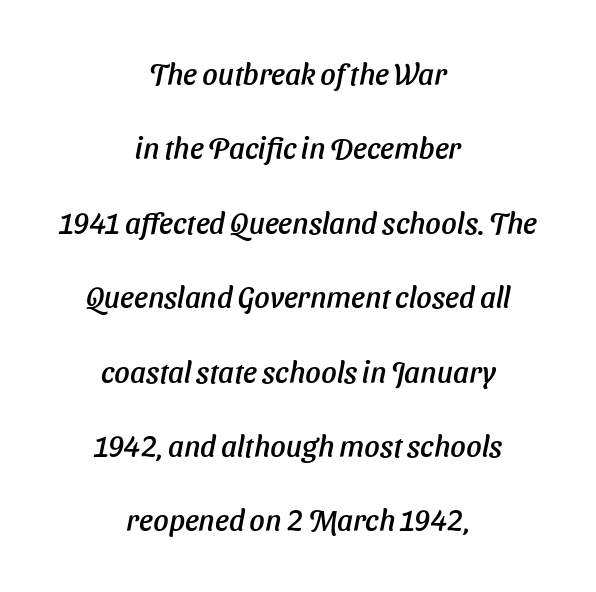
The text block is weighted toward neither margin, spreading evenly from the middle. The type is set solid horizontally, with unmodified tracking. A typesetter would call this leading open, well beyond the default. Here the designer chose a conventional face with non-uniform glyph widths.
